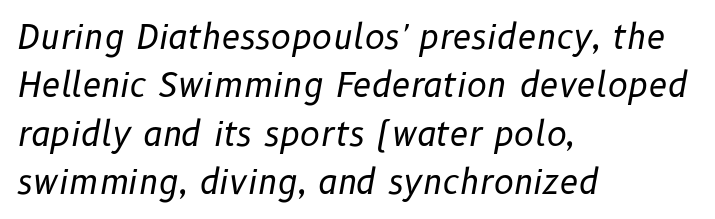
The image shows 34 px regular-weight type, italic (leaning right); set left-aligned, normal line spacing (1.42x), normal letter spacing, not underlined; low stroke contrast and a medium x-height.
